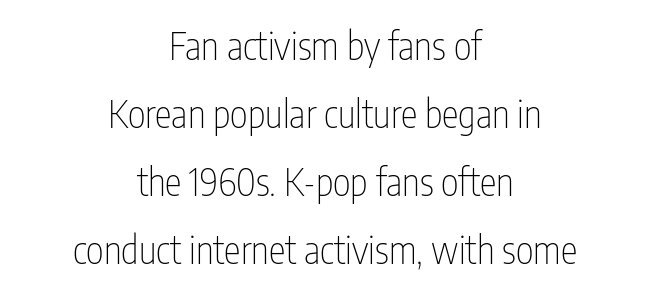
{"serif": "no", "italic": "no", "bold": "no", "weight": "thin", "width": "condensed", "stroke_contrast": "low", "x_height": "medium", "monospaced": "no", "underline": "no", "align": "center", "line_spacing_ratio": 1.79, "letter_spacing": "normal", "letter_spacing_em": 0.0, "glyph_px": 38}
